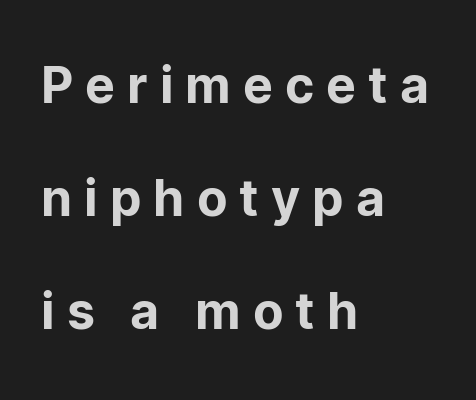
The image shows 50 px sans-serif type, upright; set left-aligned, loose line spacing (2.26x), unusually wide letter spacing (+0.24 em), not underlined; low stroke contrast and a medium x-height.
